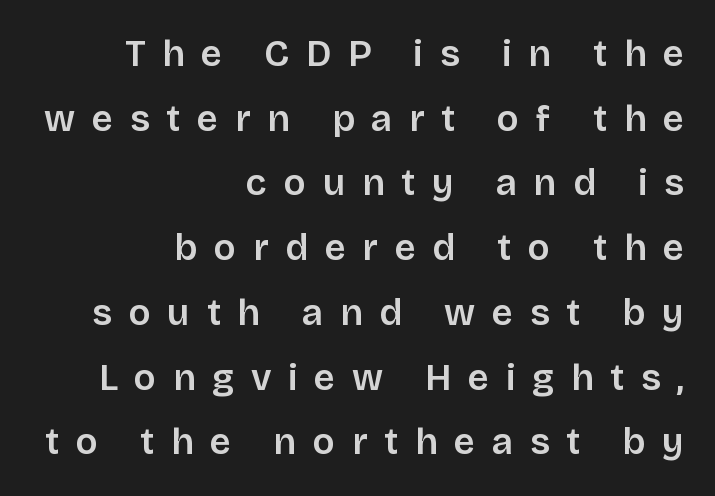
Q: Is the text italic (slanted)? A: No, it is upright.
Q: Is the typeface a serif or a sans-serif typeface? A: Sans-serif.
Q: Is the text underlined? A: No.
Q: How is the paragraph aligned? A: Right-aligned.
Q: Is the spacing between letters normal or unusually wide? A: Unusually wide.
Q: Width (condensed, normal, or wide)? A: Normal.
Q: Stroke contrast? A: Low.
Q: x-height? A: Large.
Q: Monospaced? A: No.
